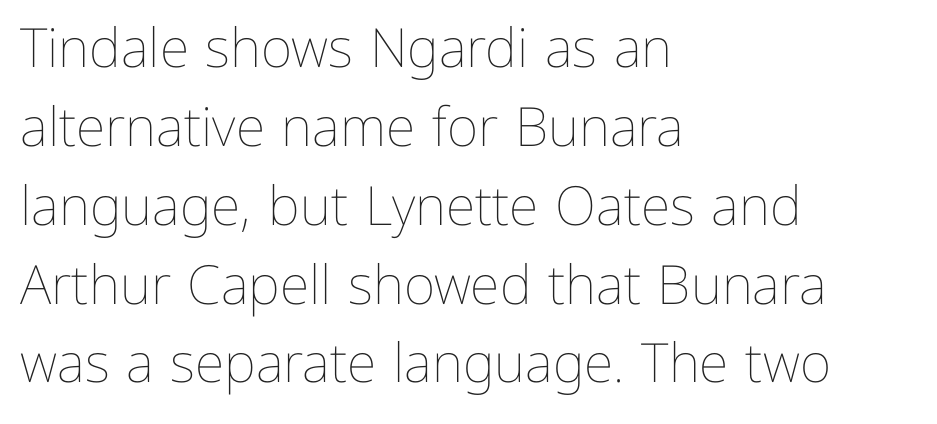
{"italic": "no", "bold": "no", "weight": "thin", "width": "normal", "stroke_contrast": "low", "x_height": "medium", "monospaced": "no", "underline": "no", "align": "left", "line_spacing": "normal", "line_spacing_ratio": 1.46, "letter_spacing": "normal", "letter_spacing_em": 0.0, "glyph_px": 54}
